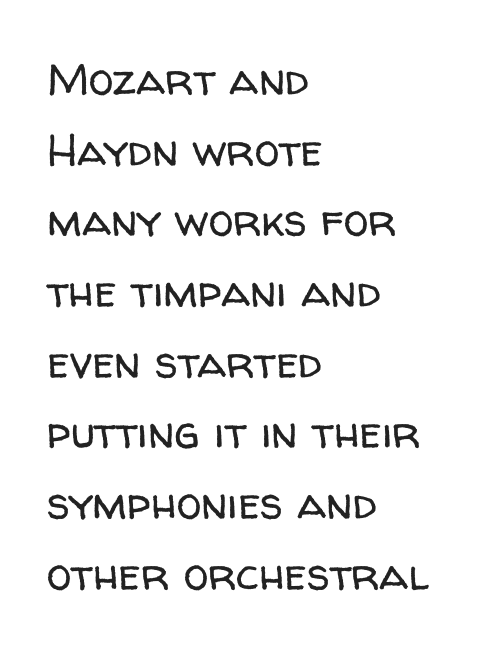
{"serif": "no", "italic": "no", "bold": "no", "weight": "regular", "width": "normal", "stroke_contrast": "low", "x_height": "medium", "monospaced": "no", "underline": "no", "align": "left", "line_spacing": "normal", "line_spacing_ratio": 1.57, "letter_spacing": "normal", "letter_spacing_em": 0.0, "glyph_px": 45}
